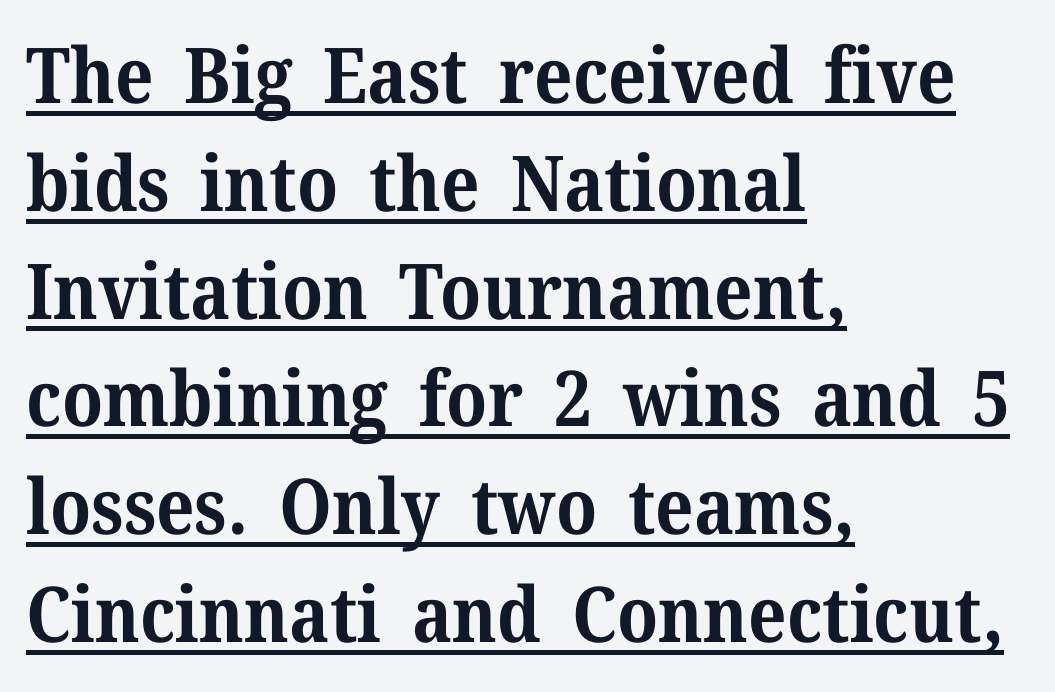
{"serif": "yes", "italic": "no", "bold": "yes", "weight": "bold", "width": "normal", "stroke_contrast": "medium", "x_height": "medium", "monospaced": "no", "underline": "yes", "align": "left", "line_spacing": "normal", "line_spacing_ratio": 1.4, "letter_spacing": "normal", "letter_spacing_em": 0.0, "glyph_px": 77}
